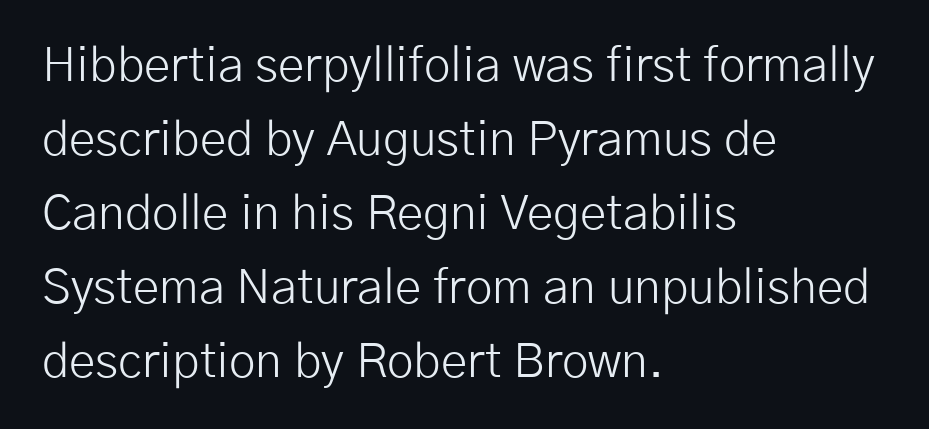
Q: Is the text bold? A: No.
Q: Is the text italic (slanted)? A: No, it is upright.
Q: Is the typeface a serif or a sans-serif typeface? A: Sans-serif.
Q: Is the text underlined? A: No.
Q: How is the paragraph aligned? A: Left-aligned.
Q: Is the spacing between letters normal or unusually wide? A: Normal.
Q: Is the spacing between lines tight, normal or loose? A: Normal.
Q: Width (condensed, normal, or wide)? A: Normal.
Q: Stroke contrast? A: Low.
Q: x-height? A: Medium.
Q: Monospaced? A: No.
